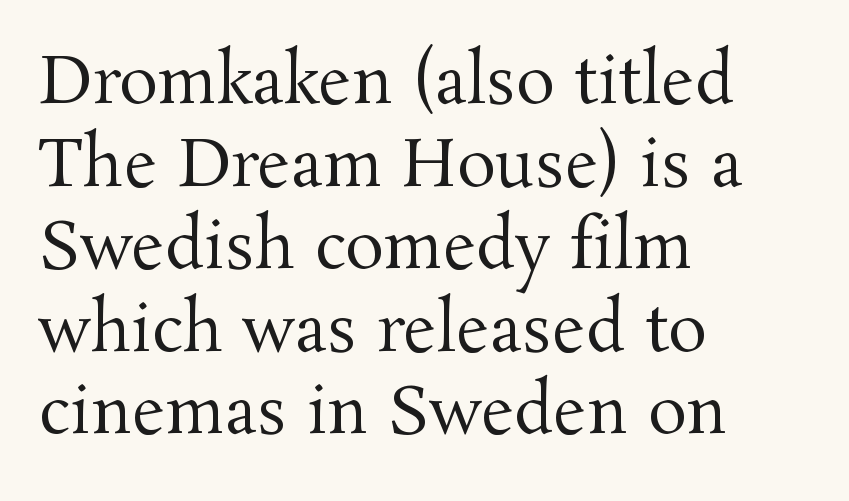
{"serif": "yes", "italic": "no", "bold": "no", "weight": "regular", "width": "normal", "stroke_contrast": "medium", "x_height": "medium", "monospaced": "no", "underline": "no", "align": "left", "line_spacing": "normal", "line_spacing_ratio": 1.27, "letter_spacing": "normal", "letter_spacing_em": 0.0, "glyph_px": 65}
